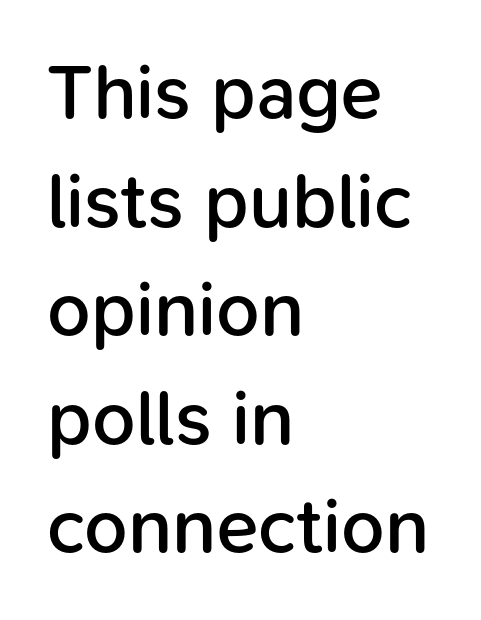
The image shows 77 px semibold sans-serif type, upright; set left-aligned, normal line spacing (1.41x), normal letter spacing, not underlined; low stroke contrast and a medium x-height.
